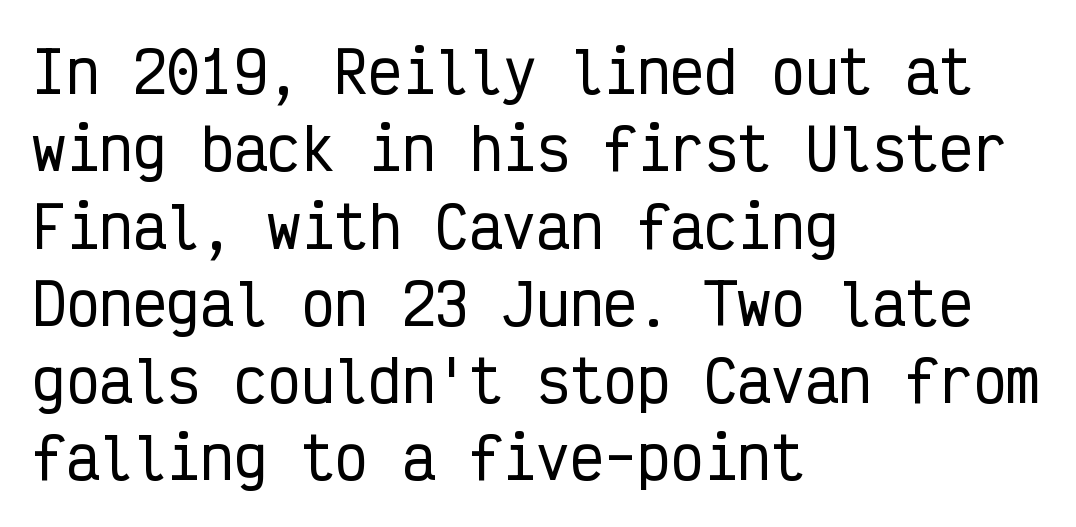
Q: Is the text italic (slanted)? A: No, it is upright.
Q: Is the typeface a serif or a sans-serif typeface? A: Sans-serif.
Q: Is the text underlined? A: No.
Q: How is the paragraph aligned? A: Left-aligned.
Q: Is the spacing between letters normal or unusually wide? A: Normal.
Q: Is the spacing between lines tight, normal or loose? A: Normal.
Q: Width (condensed, normal, or wide)? A: Condensed.
Q: Stroke contrast? A: Low.
Q: x-height? A: Medium.
Q: Monospaced? A: Yes.
